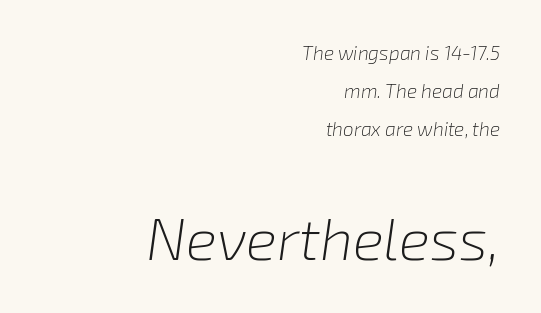
Q: Is the text bold? A: No.
Q: Is the text italic (slanted)? A: Yes, it leans right by about 8 degrees.
Q: Is the text underlined? A: No.
Q: How is the paragraph aligned? A: Right-aligned.
Q: Is the spacing between letters normal or unusually wide? A: Normal.
Q: Is the spacing between lines tight, normal or loose? A: Loose.
Q: Which block of text is set in a larger size, the first (top) or the second (bottom)? A: The second (bottom) one.
Q: Width (condensed, normal, or wide)? A: Normal.
Q: Stroke contrast? A: Low.
Q: x-height? A: Medium.
Q: Monospaced? A: No.
